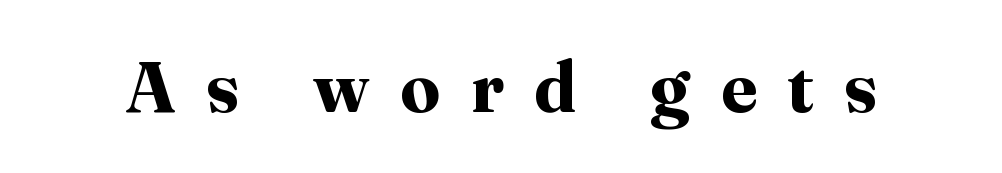
The image shows 71 px bold serif type, upright; set unusually wide letter spacing (+0.43 em), not underlined; high stroke contrast and a medium x-height.
